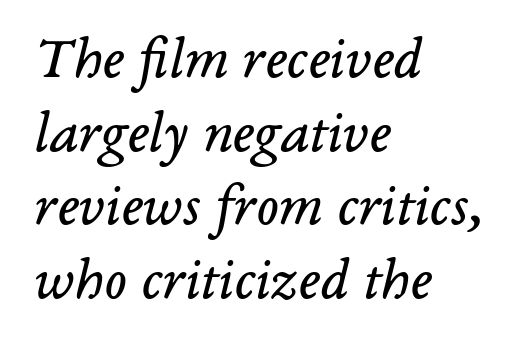
Do the characters align in a grid? No, the font is proportional. Quick note: underline off. Observe the serifs anchoring each vertical stroke in this sample. This rendering leaves character spacing at its baseline value.
